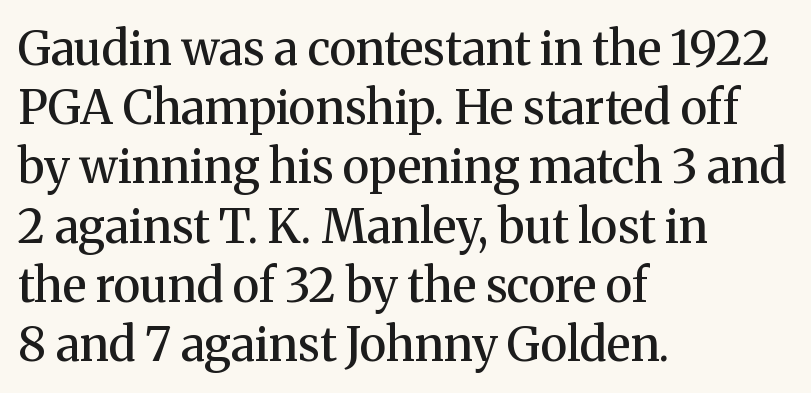
Little horizontal feet cap the strokes, marking this as serif type. The lines sit at an ordinary, default distance from one another. Its strokes are somewhat broadened, the hallmark of semibold type. Proportional: the letters do not fall into vertical columns. Clear beneath every line of the passage.
